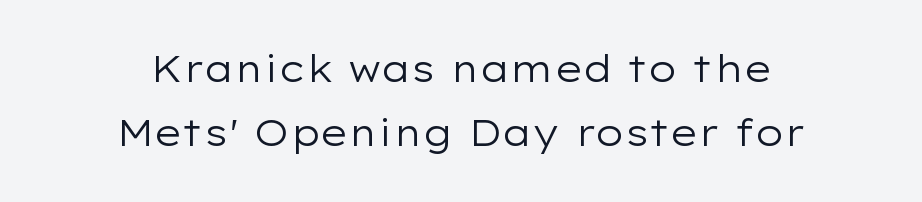
Q: Is the text bold? A: No.
Q: Is the text italic (slanted)? A: No, it is upright.
Q: Is the typeface a serif or a sans-serif typeface? A: Sans-serif.
Q: Is the text underlined? A: No.
Q: How is the paragraph aligned? A: Centered.
Q: Is the spacing between letters normal or unusually wide? A: Normal.
Q: Width (condensed, normal, or wide)? A: Wide.
Q: Stroke contrast? A: Low.
Q: x-height? A: Medium.
Q: Monospaced? A: No.
